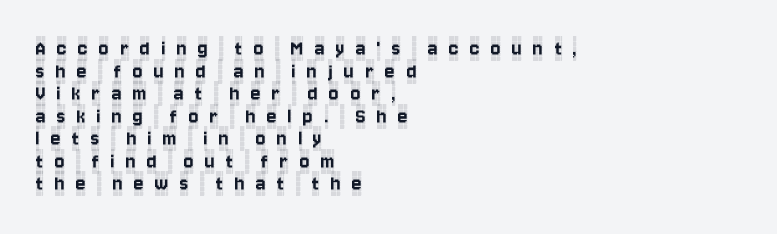
These lines have a slow, spaced-out rhythm from letter to letter. The string is rendered with underlining switched off. The paragraph shown leans on its left margin. What's the leading like? Squeezed, with rows nearly overlapping.
